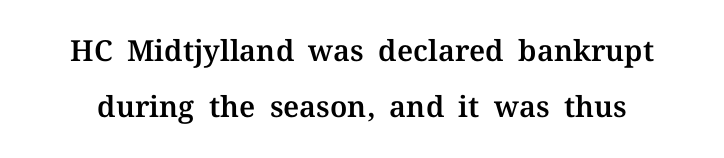
{"serif": "yes", "italic": "no", "width": "normal", "stroke_contrast": "medium", "x_height": "medium", "monospaced": "no", "underline": "no", "line_spacing": "loose", "line_spacing_ratio": 1.93, "letter_spacing": "normal", "letter_spacing_em": 0.0, "glyph_px": 29}
